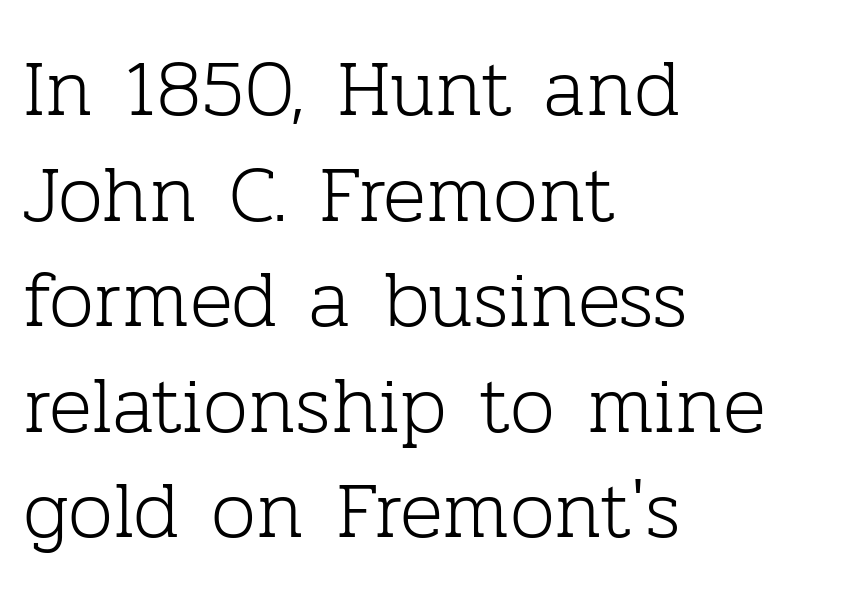
The image shows 80 px light serif type, upright; set left-aligned, normal line spacing (1.32x), normal letter spacing, not underlined; low stroke contrast and a medium x-height.
